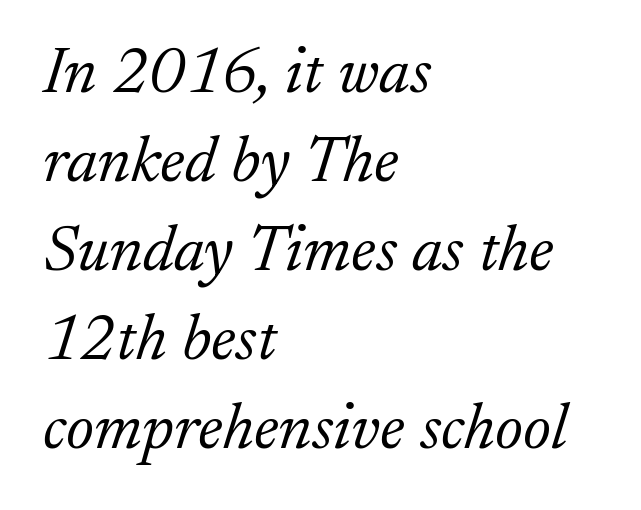
Character widths vary here, with narrow letters taking less room than wide ones. Heaviness? Minimal to ordinary, like unemphasized prose. The whole block is typeset with a tilt. The tracking reads as untouched default to a designer's eye.
